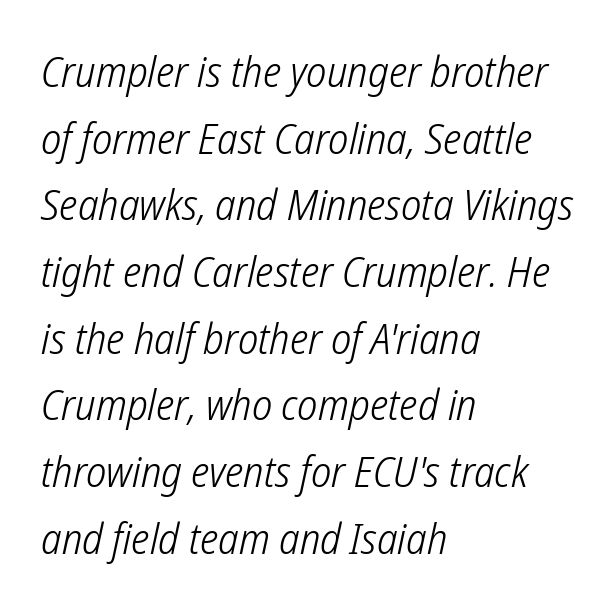
Q: Is the text bold? A: No.
Q: Is the typeface a serif or a sans-serif typeface? A: Sans-serif.
Q: Is the text underlined? A: No.
Q: How is the paragraph aligned? A: Left-aligned.
Q: Is the spacing between letters normal or unusually wide? A: Normal.
Q: Is the spacing between lines tight, normal or loose? A: Normal.
Q: Width (condensed, normal, or wide)? A: Condensed.
Q: Stroke contrast? A: Low.
Q: x-height? A: Medium.
Q: Monospaced? A: No.
